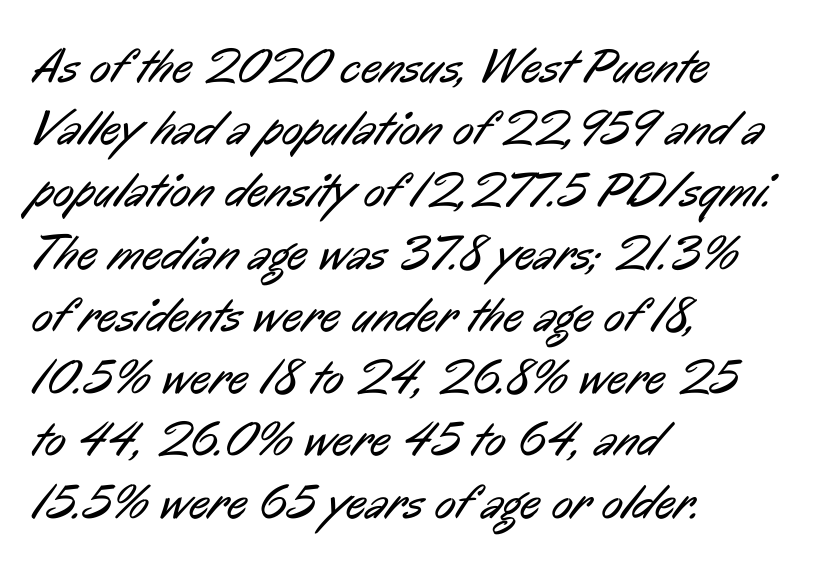
Q: Is the text bold? A: No.
Q: Is the typeface a serif or a sans-serif typeface? A: Sans-serif.
Q: Is the text underlined? A: No.
Q: How is the paragraph aligned? A: Left-aligned.
Q: Is the spacing between letters normal or unusually wide? A: Normal.
Q: Is the spacing between lines tight, normal or loose? A: Normal.
Q: Width (condensed, normal, or wide)? A: Condensed.
Q: Stroke contrast? A: Low.
Q: x-height? A: Medium.
Q: Monospaced? A: No.
